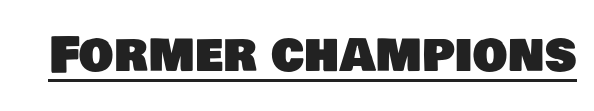
{"serif": "no", "width": "normal", "stroke_contrast": "low", "x_height": "large", "monospaced": "no", "underline": "yes", "letter_spacing": "normal", "letter_spacing_em": 0.0, "glyph_px": 49}
